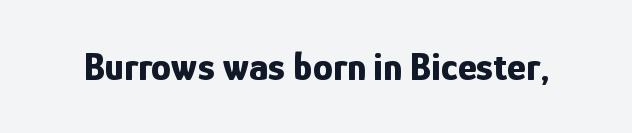
Tall strokes in this sample are plumb rather than angled. Compared with typical body copy, the letter spacing here is the same. You could not count columns in this text — the font is proportionally spaced. Thick stems and heavy bowls — unmistakably bold. Honestly, there is no underline to notice here at all.
